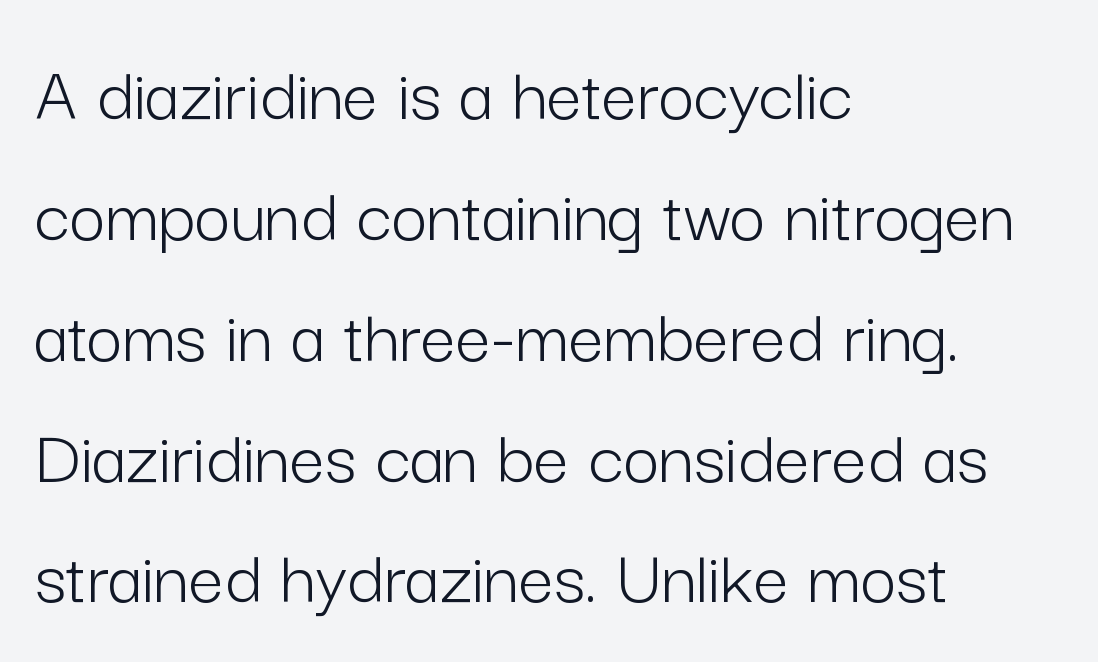
Weight: not bold — regular or lighter. A typesetter would label this face a sans. Default kerning and tracking; the words read as compact shapes. Typeset ragged right — the left edge is the straight one. Students, observe: this is what conventionally led text looks like. These lines are rendered in a variable-pitch font.
